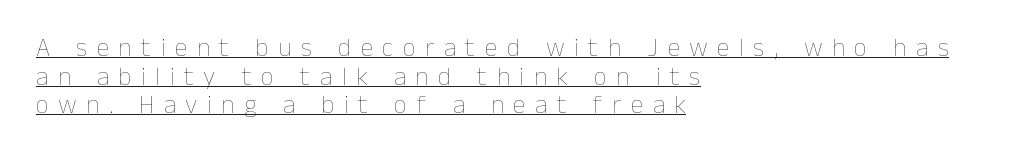
{"italic": "no", "bold": "no", "underline": "yes", "align": "left", "line_spacing": "tight", "line_spacing_ratio": 1.1, "letter_spacing": "wide", "letter_spacing_em": 0.36, "glyph_px": 26}
